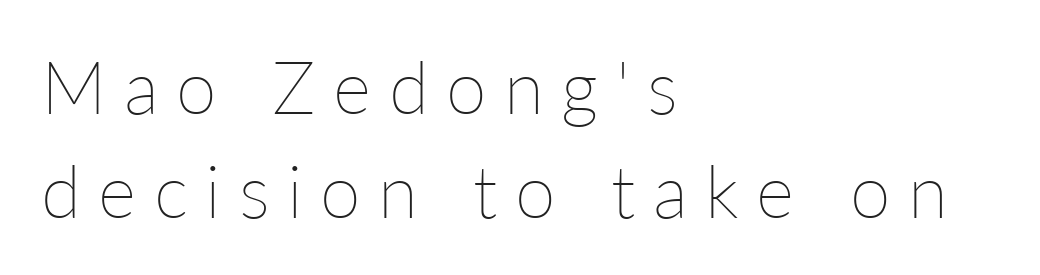
{"italic": "no", "bold": "no", "weight": "thin", "width": "normal", "stroke_contrast": "low", "x_height": "medium", "monospaced": "no", "underline": "no", "align": "left", "line_spacing": "normal", "line_spacing_ratio": 1.42, "letter_spacing": "wide", "letter_spacing_em": 0.24, "glyph_px": 73}
